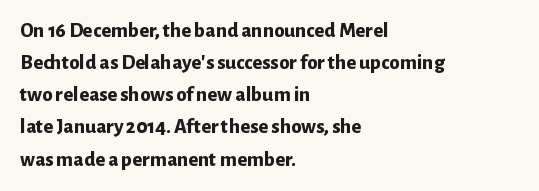
The image shows 21 px bold type, upright; set left-aligned, normal line spacing (1.53x), normal letter spacing, not underlined.
